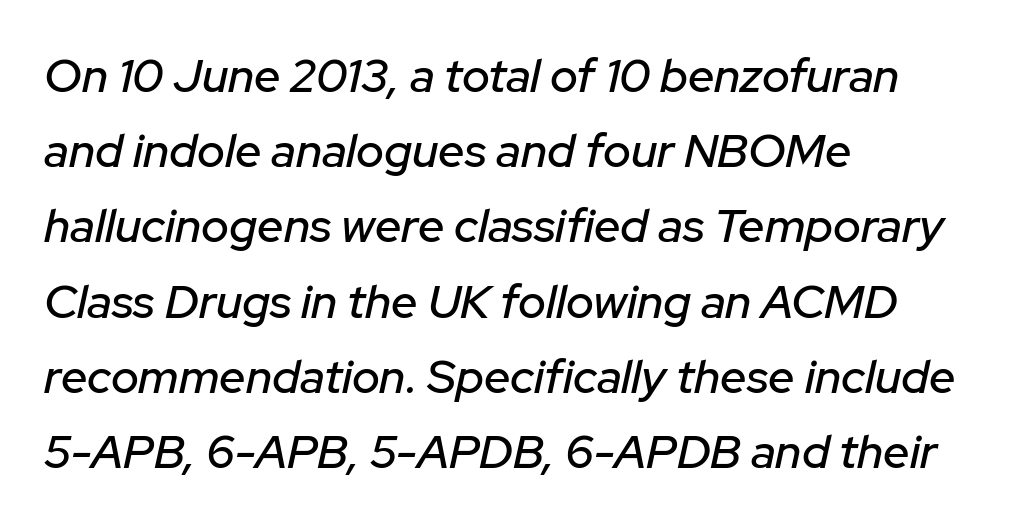
The image shows 47 px text type, italic (leaning right); set left-aligned, normal line spacing (1.6x), normal letter spacing, not underlined; low stroke contrast and a medium x-height.
